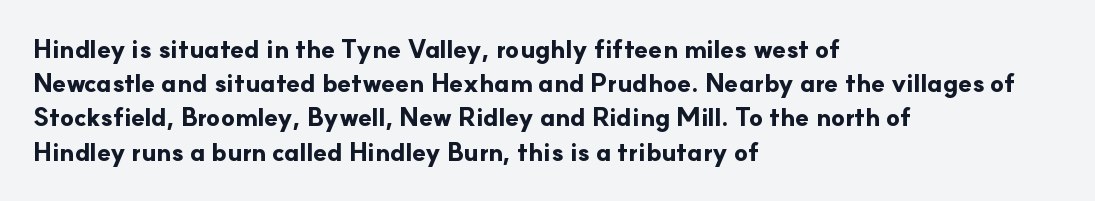
The lines in this sample share a left origin and differ only in where they stop. Summary of vertical rhythm: regular, with standard interline spacing. Italic: no, the glyphs are upright roman. The letterforms sit shoulder to shoulder at normal distance. Set as a true bold cut, around the 700 mark. The baseline area is clear.
